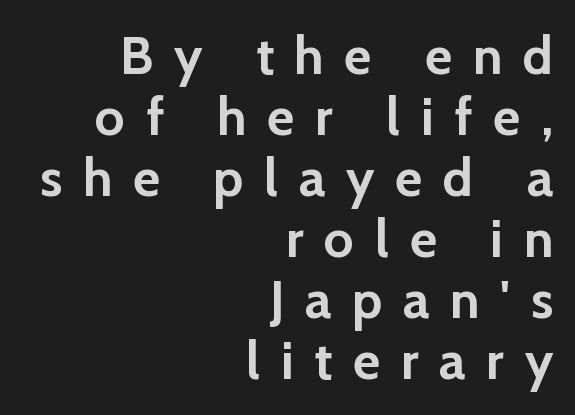
Rule under the text: the space is simply empty. The rag falls on the left side of this text block. Heavy, bold letterforms. The face used here is rendered with a markedly widened letterfit. The line-height multiplier appears low, near solid setting. When letters stand straight like this, we call the style roman or upright.
